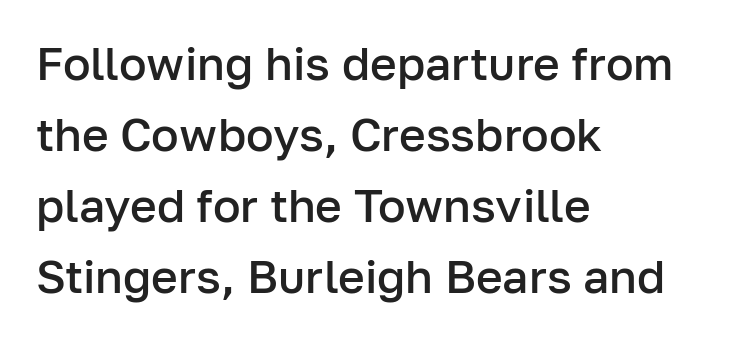
Q: Is the text bold? A: Semi-bold.
Q: Is the text italic (slanted)? A: No, it is upright.
Q: Is the typeface a serif or a sans-serif typeface? A: Sans-serif.
Q: Is the text underlined? A: No.
Q: How is the paragraph aligned? A: Left-aligned.
Q: Is the spacing between letters normal or unusually wide? A: Normal.
Q: Is the spacing between lines tight, normal or loose? A: Normal.
Q: Width (condensed, normal, or wide)? A: Normal.
Q: Stroke contrast? A: Low.
Q: x-height? A: Medium.
Q: Monospaced? A: No.
